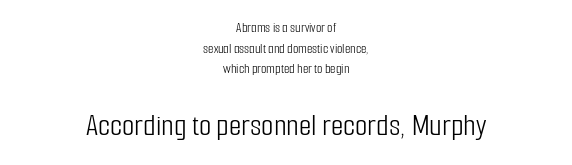
Q: Is the text bold? A: No.
Q: Is the text italic (slanted)? A: No, it is upright.
Q: Is the typeface a serif or a sans-serif typeface? A: Sans-serif.
Q: Is the text underlined? A: No.
Q: How is the paragraph aligned? A: Centered.
Q: Is the spacing between letters normal or unusually wide? A: Normal.
Q: Is the spacing between lines tight, normal or loose? A: Normal.
Q: Which block of text is set in a larger size, the first (top) or the second (bottom)? A: The second (bottom) one.
Q: Width (condensed, normal, or wide)? A: Condensed.
Q: Stroke contrast? A: Low.
Q: x-height? A: Medium.
Q: Monospaced? A: No.
